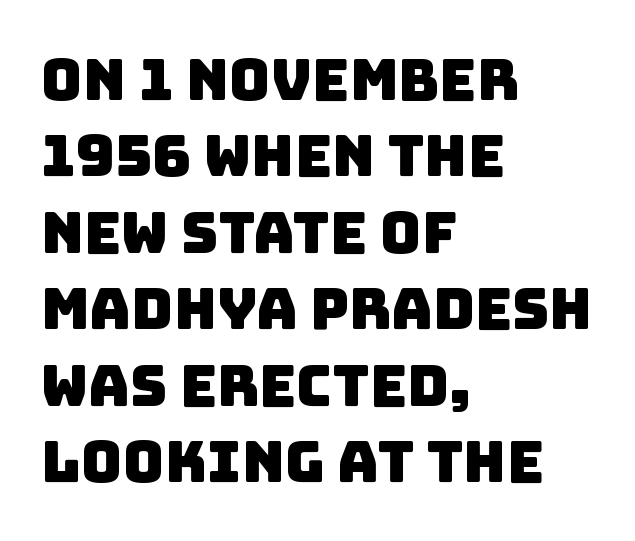
The image shows 57 px sans-serif type; set left-aligned, normal line spacing (1.34x), normal letter spacing, not underlined; low stroke contrast and a large x-height.
